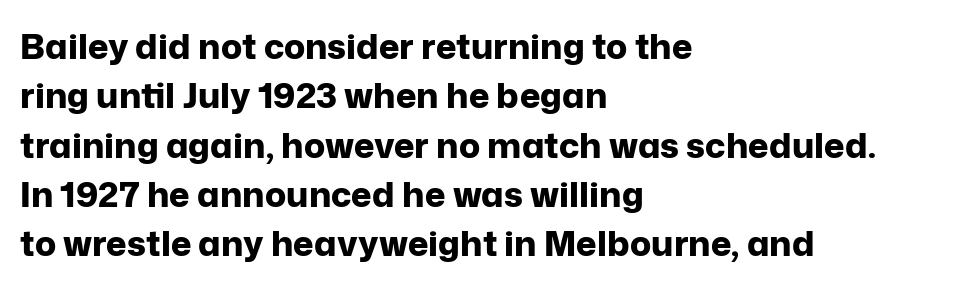
Q: Is the text bold? A: Yes.
Q: Is the text italic (slanted)? A: No, it is upright.
Q: Is the typeface a serif or a sans-serif typeface? A: Sans-serif.
Q: Is the text underlined? A: No.
Q: How is the paragraph aligned? A: Left-aligned.
Q: Is the spacing between letters normal or unusually wide? A: Normal.
Q: Is the spacing between lines tight, normal or loose? A: Normal.
Q: Width (condensed, normal, or wide)? A: Normal.
Q: Stroke contrast? A: Low.
Q: x-height? A: Medium.
Q: Monospaced? A: No.
